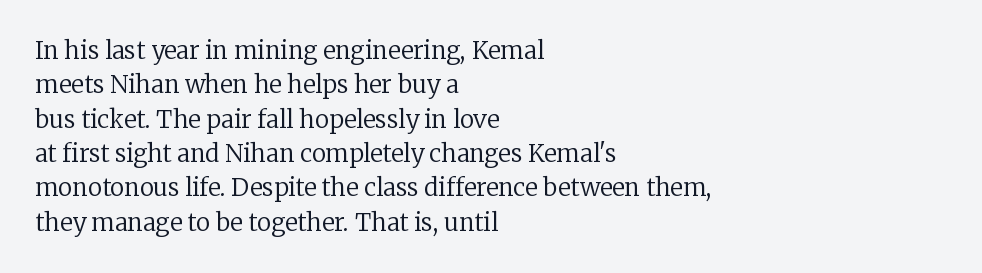
Vertical stems look standard width or narrower in stroke. Default kerning and tracking; the words read as compact shapes. These lines are set flush left with a ragged right edge. The baseline area is clear.
